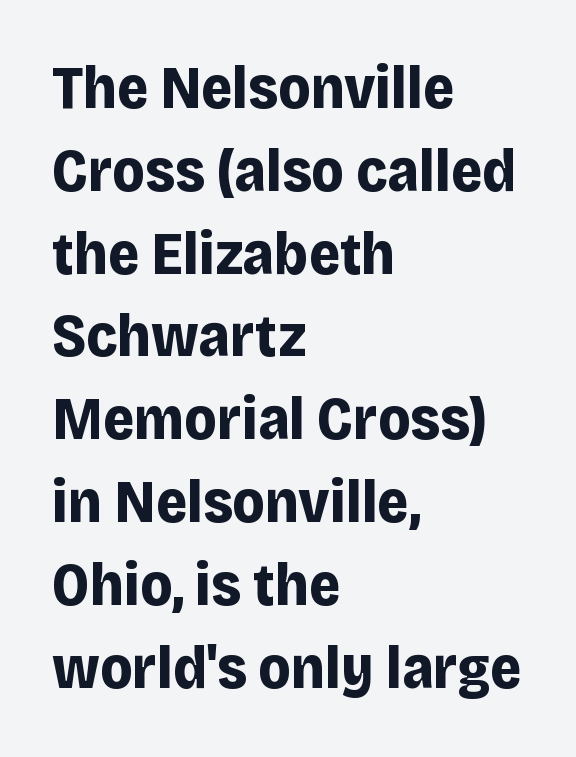
Q: Is the text bold? A: Yes.
Q: Is the text italic (slanted)? A: No, it is upright.
Q: Is the typeface a serif or a sans-serif typeface? A: Sans-serif.
Q: Is the text underlined? A: No.
Q: How is the paragraph aligned? A: Left-aligned.
Q: Is the spacing between letters normal or unusually wide? A: Normal.
Q: Is the spacing between lines tight, normal or loose? A: Normal.
Q: Width (condensed, normal, or wide)? A: Normal.
Q: Stroke contrast? A: Low.
Q: x-height? A: Large.
Q: Monospaced? A: No.
